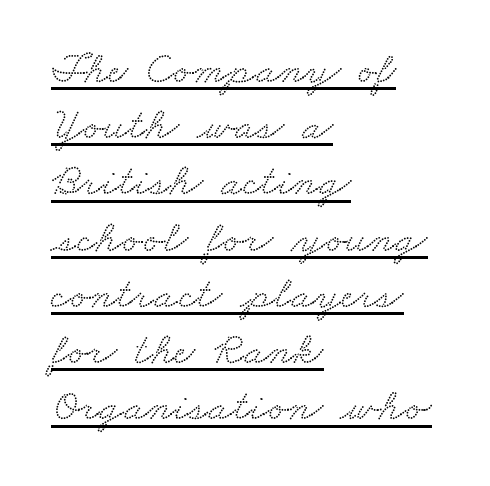
Q: Is the typeface a serif or a sans-serif typeface? A: Serif.
Q: Is the text underlined? A: Yes.
Q: How is the paragraph aligned? A: Left-aligned.
Q: Is the spacing between letters normal or unusually wide? A: Normal.
Q: Is the spacing between lines tight, normal or loose? A: Normal.
Q: Width (condensed, normal, or wide)? A: Wide.
Q: Stroke contrast? A: Low.
Q: x-height? A: Small.
Q: Monospaced? A: No.
